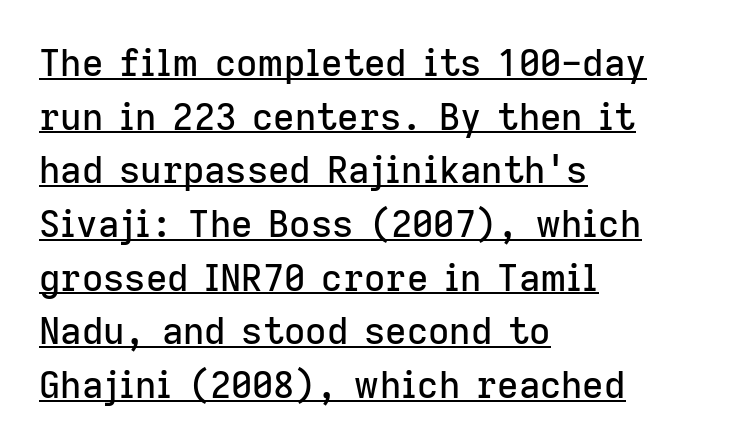
Horizontal bands of white between lines are of average thickness. Is this a sans? Yes — the strokes have no serifs. Tall strokes in this sample are plumb rather than angled. Each letter keeps its own natural width here, so spacing adapts to shape. Teacher's note: observe the even left margin — that is flush-left alignment.
